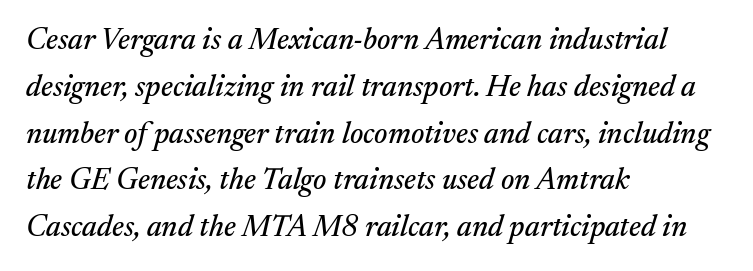
Q: Is the text italic (slanted)? A: Yes, it leans right by about 17 degrees.
Q: Is the typeface a serif or a sans-serif typeface? A: Serif.
Q: Is the text underlined? A: No.
Q: How is the paragraph aligned? A: Left-aligned.
Q: Is the spacing between letters normal or unusually wide? A: Normal.
Q: Is the spacing between lines tight, normal or loose? A: Normal.
Q: Width (condensed, normal, or wide)? A: Normal.
Q: Stroke contrast? A: Medium.
Q: x-height? A: Medium.
Q: Monospaced? A: No.
